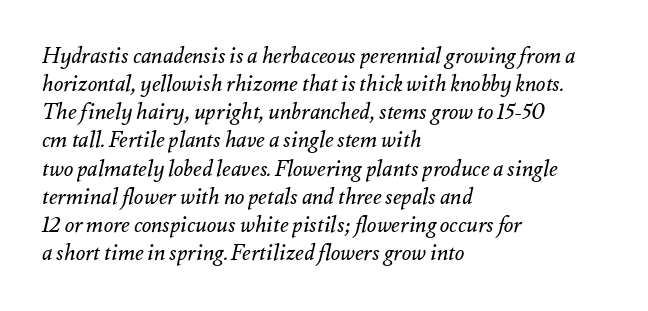
The image shows 22 px text type, italic (leaning right); set left-aligned, normal line spacing (1.28x), normal letter spacing, not underlined.
